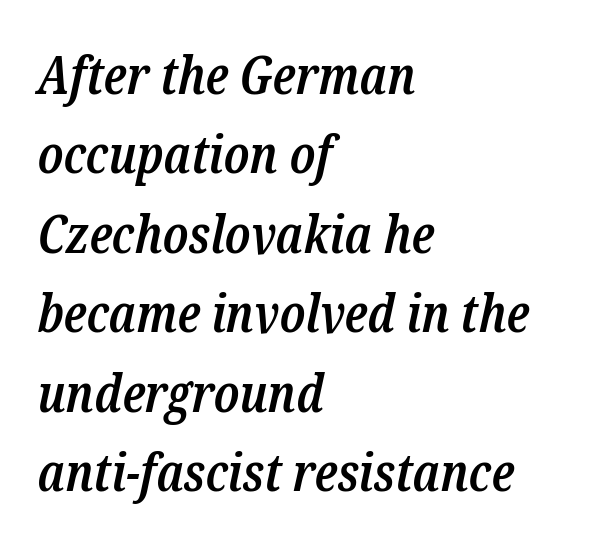
The image shows 53 px semibold, condensed serif type, italic (leaning right); set left-aligned, normal line spacing (1.5x), normal letter spacing, not underlined; low stroke contrast and a medium x-height.
